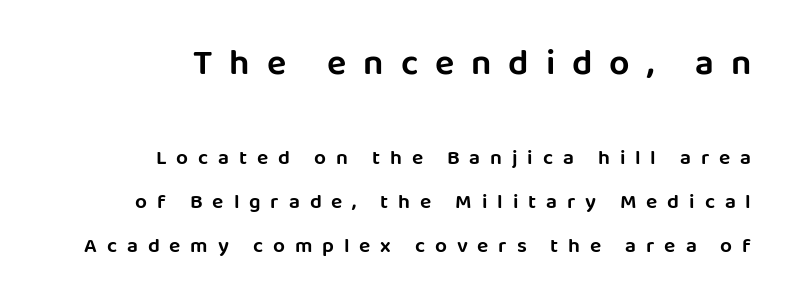
Q: Is the text italic (slanted)? A: No, it is upright.
Q: Is the typeface a serif or a sans-serif typeface? A: Sans-serif.
Q: Is the text underlined? A: No.
Q: How is the paragraph aligned? A: Right-aligned.
Q: Is the spacing between letters normal or unusually wide? A: Unusually wide.
Q: Is the spacing between lines tight, normal or loose? A: Loose.
Q: Which block of text is set in a larger size, the first (top) or the second (bottom)? A: The first (top) one.
Q: Width (condensed, normal, or wide)? A: Normal.
Q: Stroke contrast? A: Low.
Q: x-height? A: Large.
Q: Monospaced? A: No.
